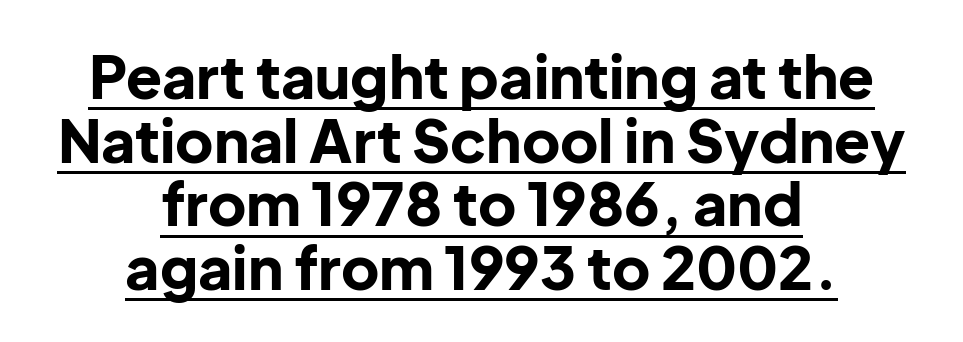
The image shows 59 px bold sans-serif type, upright; set centered, tight line spacing (1.08x), normal letter spacing, underlined; low stroke contrast and a medium x-height.
